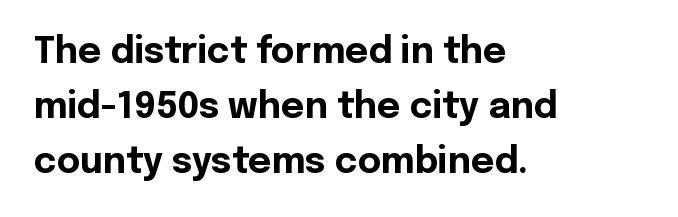
The image shows 36 px bold sans-serif type, upright; set left-aligned, normal line spacing (1.53x), normal letter spacing, not underlined; a medium x-height.
